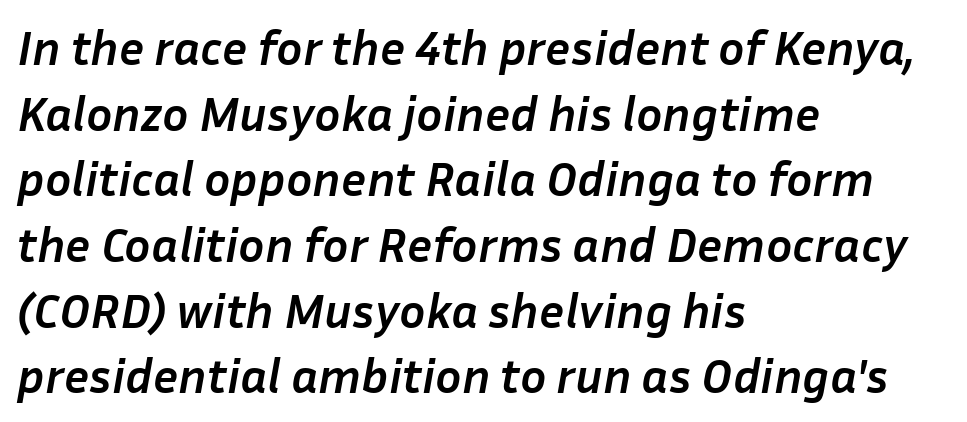
The rendering uses natural spacing where letterforms have individual widths. Rendered with sloped, italic letterforms. Plain, unruled lines of type. The block of text has a typical density, with ordinary space between rows. Each glyph is drawn with heavy, bold strokes.
